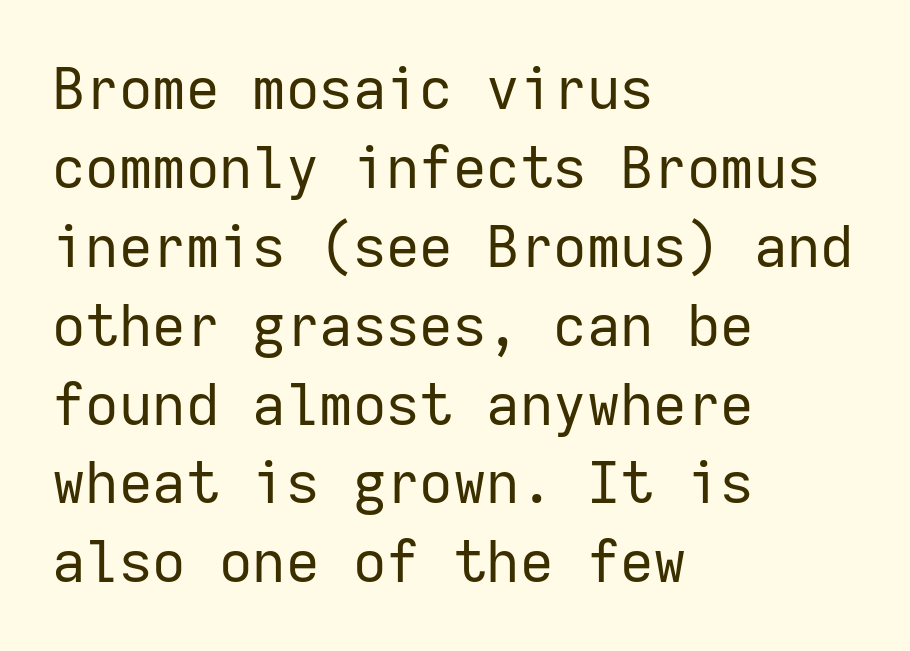
Q: Is the text bold? A: No.
Q: Is the text italic (slanted)? A: No, it is upright.
Q: Is the typeface a serif or a sans-serif typeface? A: Sans-serif.
Q: Is the text underlined? A: No.
Q: How is the paragraph aligned? A: Left-aligned.
Q: Is the spacing between letters normal or unusually wide? A: Normal.
Q: Is the spacing between lines tight, normal or loose? A: Normal.
Q: Width (condensed, normal, or wide)? A: Normal.
Q: Stroke contrast? A: Low.
Q: x-height? A: Medium.
Q: Monospaced? A: Yes.
